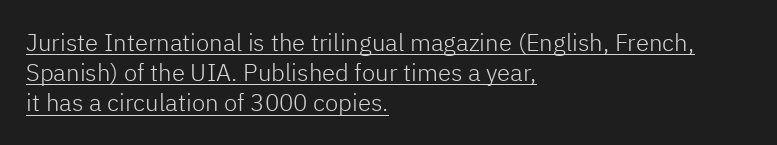
Q: Is the text bold? A: No.
Q: Is the text italic (slanted)? A: No, it is upright.
Q: Is the text underlined? A: Yes.
Q: How is the paragraph aligned? A: Left-aligned.
Q: Is the spacing between letters normal or unusually wide? A: Normal.
Q: Is the spacing between lines tight, normal or loose? A: Normal.
